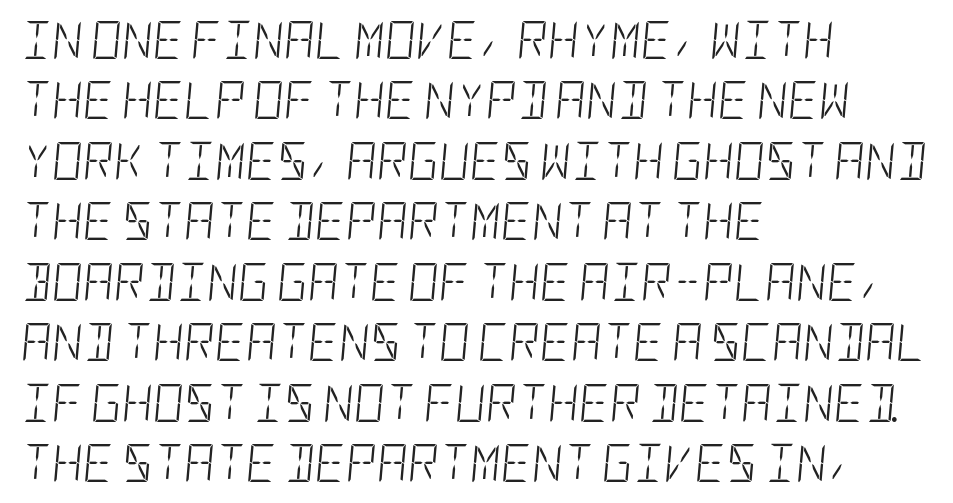
Q: Is the text bold? A: No.
Q: Is the text italic (slanted)? A: Yes, it leans right by about 5 degrees.
Q: Is the text underlined? A: No.
Q: How is the paragraph aligned? A: Left-aligned.
Q: Is the spacing between letters normal or unusually wide? A: Normal.
Q: Is the spacing between lines tight, normal or loose? A: Normal.
Q: Width (condensed, normal, or wide)? A: Condensed.
Q: Stroke contrast? A: Low.
Q: x-height? A: Large.
